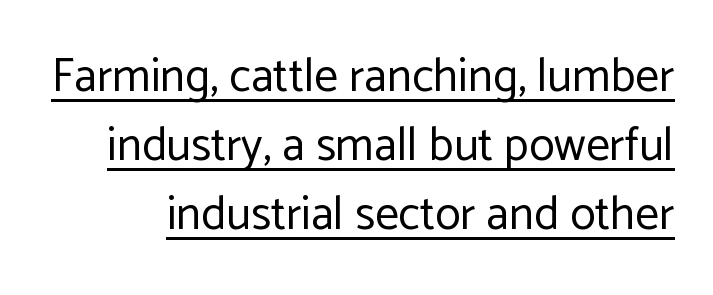
{"serif": "no", "italic": "no", "bold": "no", "weight": "regular", "width": "normal", "stroke_contrast": "low", "x_height": "medium", "monospaced": "no", "underline": "yes", "line_spacing": "normal", "line_spacing_ratio": 1.47, "letter_spacing": "normal", "letter_spacing_em": 0.0, "glyph_px": 47}
